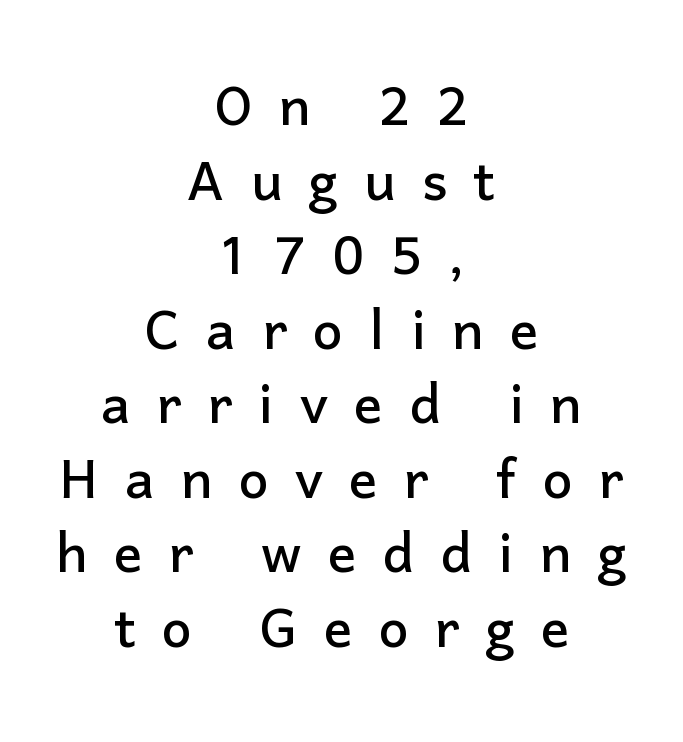
The image shows 71 px sans-serif type, upright; set centered, tight line spacing (1.05x), unusually wide letter spacing (+0.37 em), not underlined; low stroke contrast and a medium x-height.
